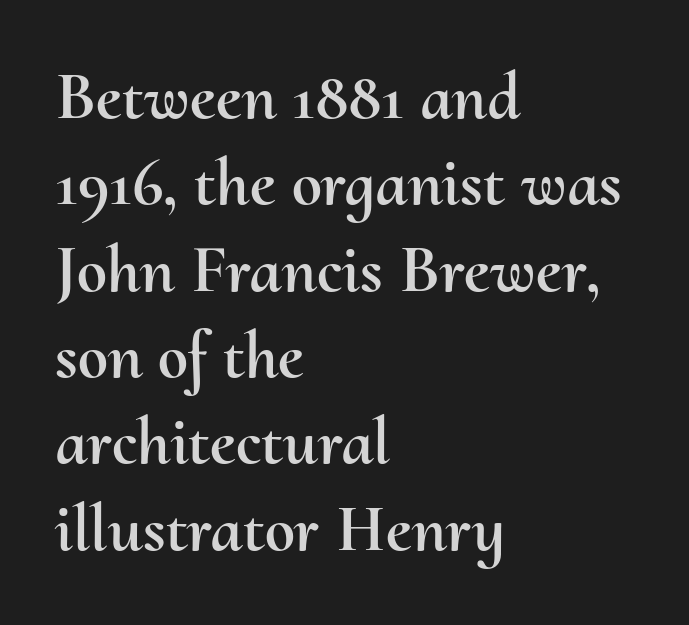
The image shows 68 px text type, upright; set left-aligned, normal line spacing (1.27x), normal letter spacing, not underlined; medium stroke contrast and a small x-height.
